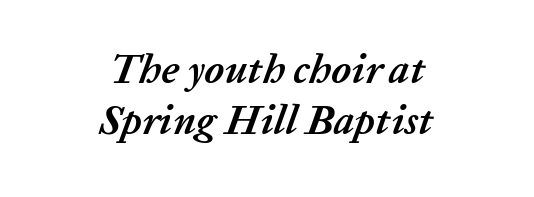
Which margin do the lines hug? Neither — every line sits in the middle. The letters advance in unequal steps, a hallmark of proportional type. A typesetter would call this zero additional tracking. Anything drawn beneath the words? Only blank space.
